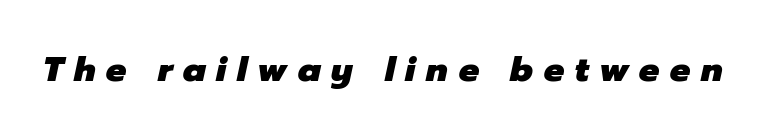
The image shows 34 px heavy type, italic (leaning right); set unusually wide letter spacing (+0.31 em), not underlined; low stroke contrast and a medium x-height.
